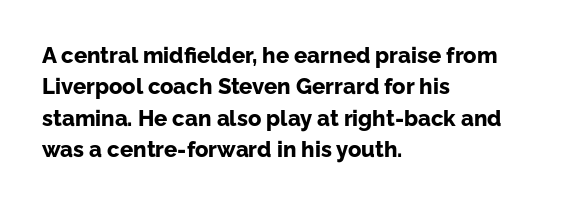
{"italic": "no", "bold": "yes", "underline": "no", "align": "left", "line_spacing": "normal", "line_spacing_ratio": 1.43, "letter_spacing": "normal", "letter_spacing_em": 0.0, "glyph_px": 22}
